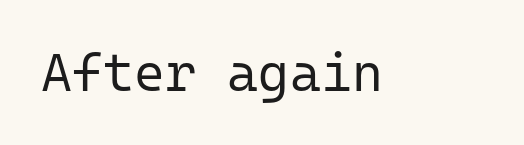
The image shows 53 px regular-weight sans-serif type, upright, monospaced; set normal letter spacing, not underlined; low stroke contrast and a medium x-height.
